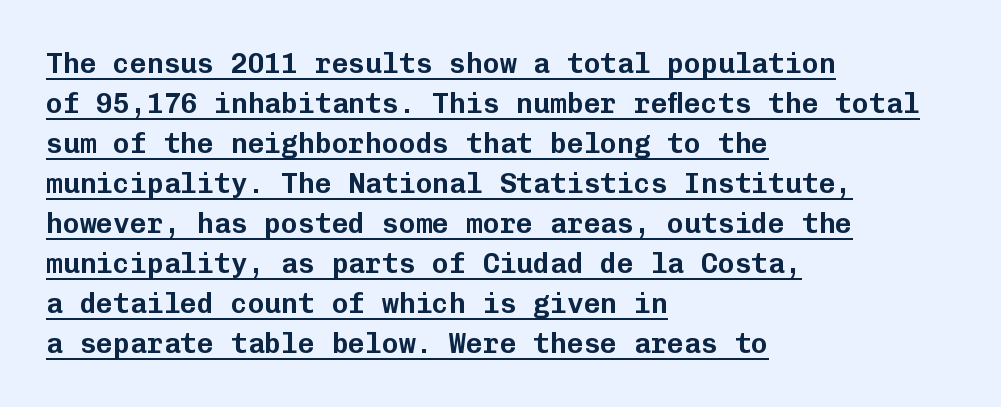
{"serif": "no", "italic": "no", "width": "normal", "stroke_contrast": "low", "x_height": "medium", "monospaced": "yes", "underline": "yes", "align": "left", "line_spacing": "normal", "line_spacing_ratio": 1.43, "letter_spacing": "normal", "letter_spacing_em": 0.0, "glyph_px": 28}
